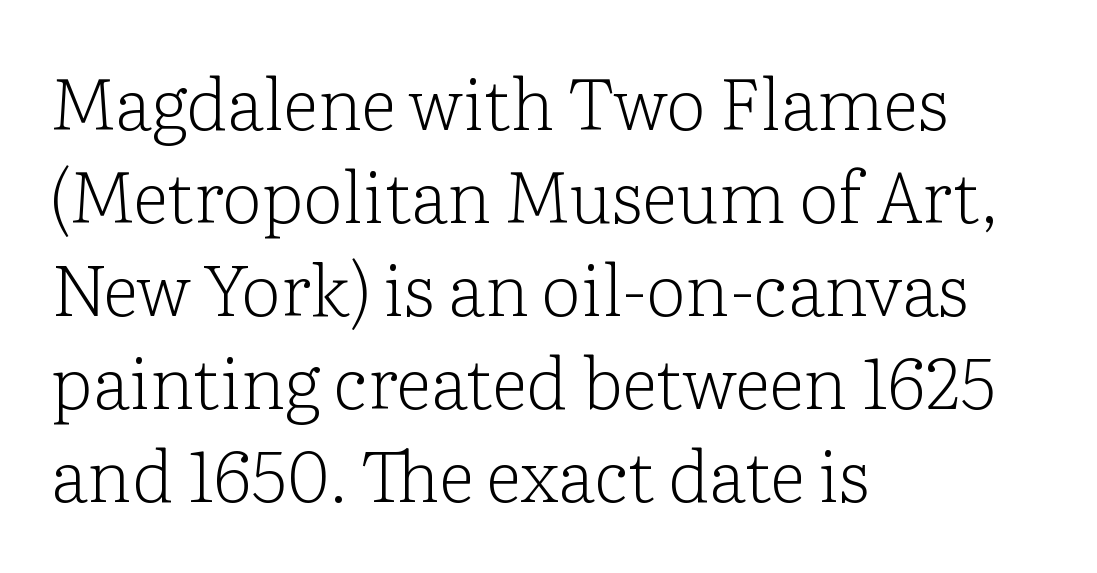
{"serif": "yes", "italic": "no", "bold": "no", "weight": "light", "width": "normal", "stroke_contrast": "low", "x_height": "medium", "monospaced": "no", "underline": "no", "align": "left", "line_spacing": "normal", "line_spacing_ratio": 1.31, "letter_spacing": "normal", "letter_spacing_em": 0.0, "glyph_px": 71}
